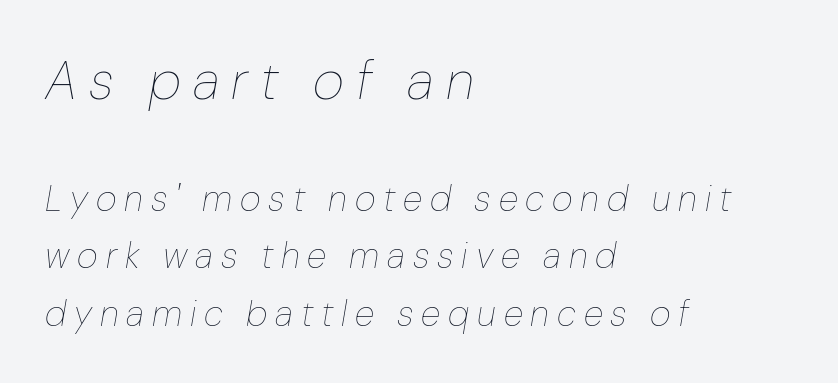
The image shows 54 px thin type, italic (leaning right); set left-aligned, normal line spacing (1.6x), unusually wide letter spacing (+0.22 em), not underlined; the first (top) block is 1.5x larger; low stroke contrast and a medium x-height.
